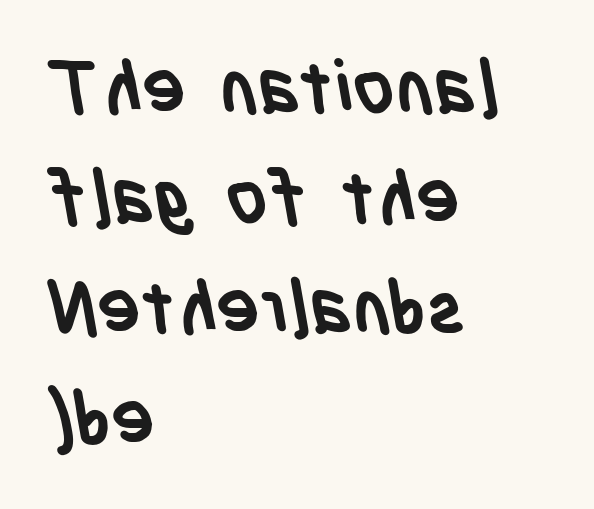
The image shows 73 px semibold, condensed sans-serif type; set left-aligned, normal line spacing (1.51x), normal letter spacing, not underlined; low stroke contrast and a large x-height.
